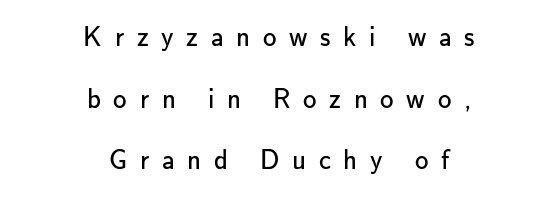
{"italic": "no", "bold": "no", "underline": "no", "align": "center", "line_spacing": "loose", "line_spacing_ratio": 2.28, "letter_spacing": "wide", "letter_spacing_em": 0.47, "glyph_px": 27}
